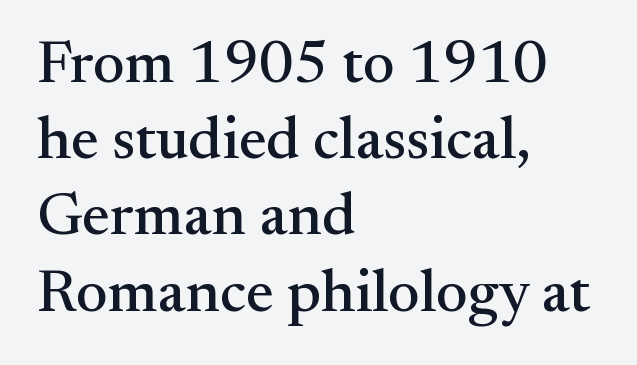
Observe the serifs anchoring each vertical stroke in this sample. Looks like regular typesetting: each glyph gets only the width it needs. Posture: upright roman. In terms of leading, this rendering sits right in the middle. Look at the tracking — it's just the regular setting, nothing added.
